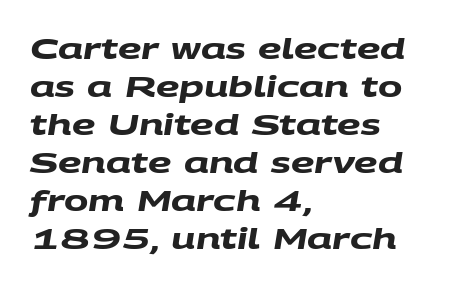
Clear beneath every line of the passage. The typeface chosen for these lines omits serifs. Is this a fixed-width face? No — the glyphs have proportional, varying widths. Where is the straight margin? On the left. Nobody touched the tracking dial on this one.
